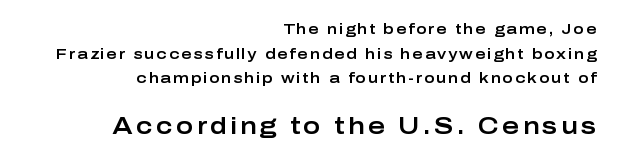
Ordinary non-slanted type is in use. The composition opens small and finishes big. The paragraph has a hard right edge and a soft left edge. Descenders are the only things crossing below the line.
